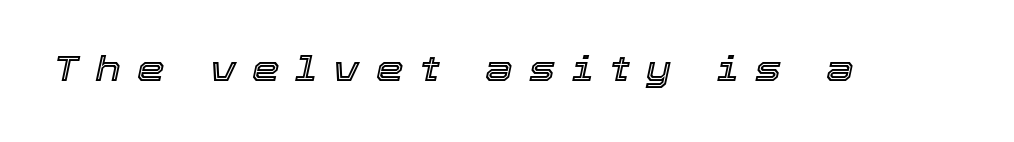
Q: Is the text italic (slanted)? A: Yes, it leans right by about 12 degrees.
Q: Is the text underlined? A: No.
Q: Is the spacing between letters normal or unusually wide? A: Unusually wide.
Q: Width (condensed, normal, or wide)? A: Normal.
Q: x-height? A: Medium.
Q: Monospaced? A: No.
